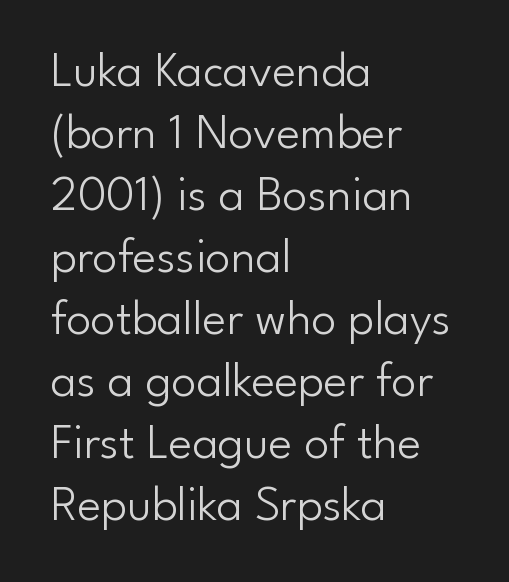
{"serif": "no", "italic": "no", "bold": "no", "weight": "light", "width": "normal", "stroke_contrast": "low", "x_height": "small", "monospaced": "no", "underline": "no", "align": "left", "line_spacing_ratio": 1.24, "letter_spacing": "normal", "letter_spacing_em": 0.0, "glyph_px": 50}
